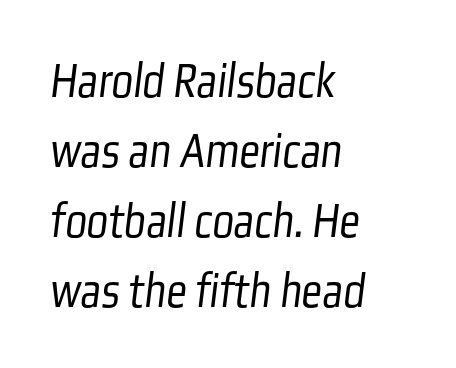
The characters are drawn with everyday or finer stroke widths. The letters advance in unequal steps, a hallmark of proportional type. Notice how the passage keeps a crisp vertical edge on the left only. A sans-serif font was chosen for this passage. What's the leading like? Ordinary, nothing unusual. Letter spacing: default.
